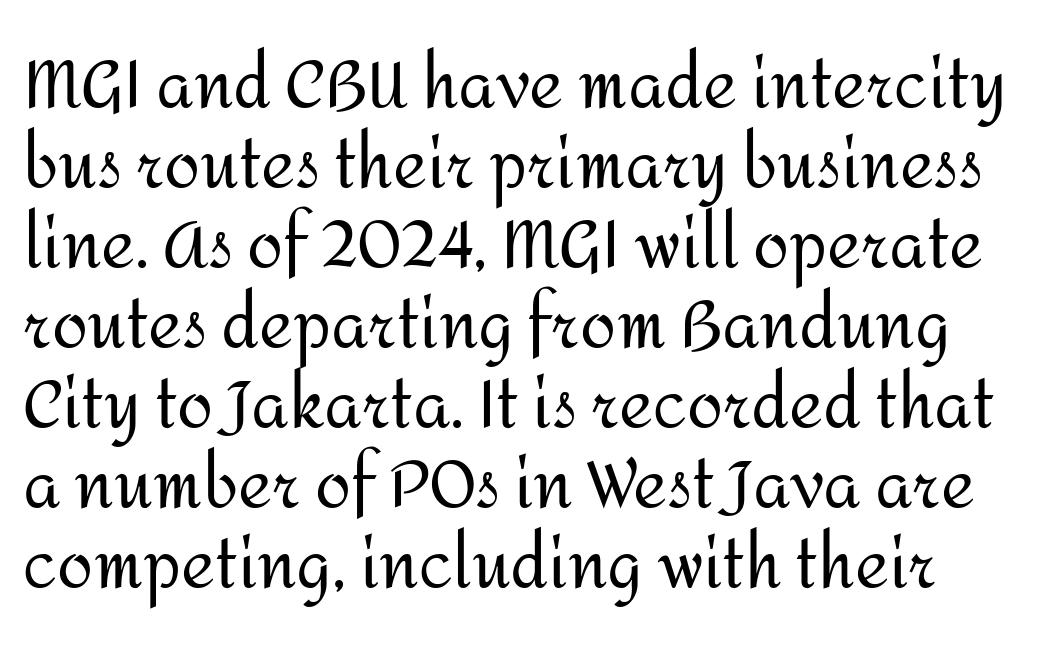
{"serif": "no", "italic": "no", "bold": "no", "weight": "regular", "width": "normal", "stroke_contrast": "medium", "x_height": "medium", "monospaced": "no", "underline": "no", "line_spacing_ratio": 1.23, "letter_spacing": "normal", "letter_spacing_em": 0.0, "glyph_px": 65}
